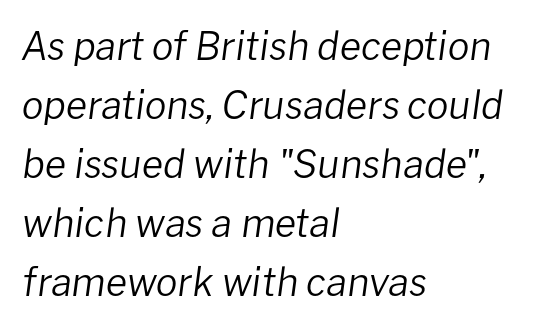
The image shows 39 px regular-weight type, italic (leaning right); set left-aligned, normal line spacing (1.51x), normal letter spacing, not underlined; low stroke contrast and a medium x-height.
